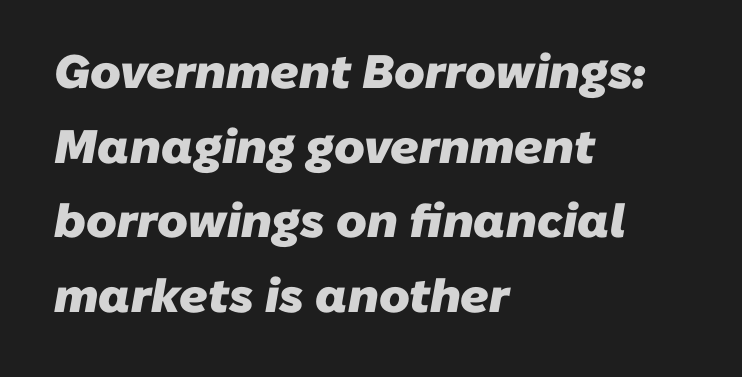
The image shows 47 px heavy sans-serif type; set left-aligned, normal line spacing (1.59x), normal letter spacing, not underlined; low stroke contrast and a medium x-height.
